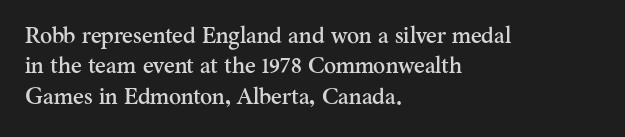
The face used here is rendered with its standard letterfit. These lines are set flush left with a ragged right edge. The glyphs are unaccompanied by any horizontal stroke below them. Normally led — the rows are evenly, conventionally spaced. Do the letters lean? They stand straight.
